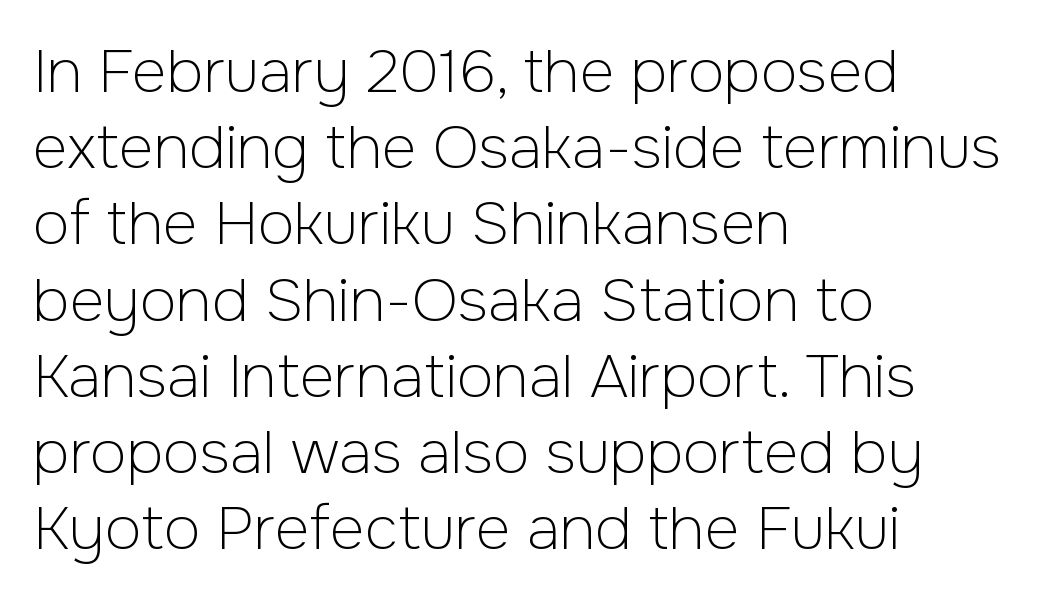
Q: Is the text bold? A: No.
Q: Is the text italic (slanted)? A: No, it is upright.
Q: Is the typeface a serif or a sans-serif typeface? A: Sans-serif.
Q: Is the text underlined? A: No.
Q: How is the paragraph aligned? A: Left-aligned.
Q: Is the spacing between letters normal or unusually wide? A: Normal.
Q: Is the spacing between lines tight, normal or loose? A: Normal.
Q: Width (condensed, normal, or wide)? A: Normal.
Q: Stroke contrast? A: Low.
Q: x-height? A: Medium.
Q: Monospaced? A: No.
